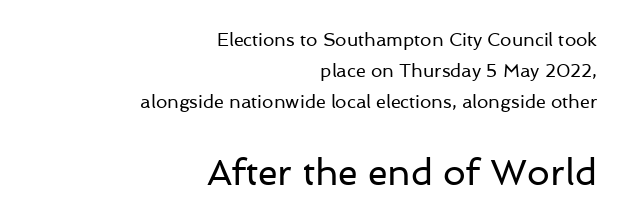
Q: Is the text bold? A: No.
Q: Is the text italic (slanted)? A: No, it is upright.
Q: Is the typeface a serif or a sans-serif typeface? A: Sans-serif.
Q: Is the text underlined? A: No.
Q: How is the paragraph aligned? A: Right-aligned.
Q: Is the spacing between letters normal or unusually wide? A: Normal.
Q: Which block of text is set in a larger size, the first (top) or the second (bottom)? A: The second (bottom) one.
Q: Width (condensed, normal, or wide)? A: Normal.
Q: Stroke contrast? A: Low.
Q: x-height? A: Medium.
Q: Monospaced? A: No.
